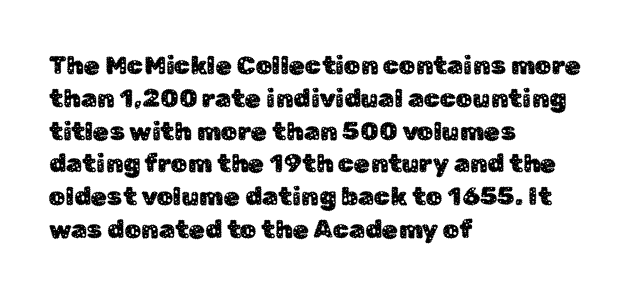
Q: Is the text italic (slanted)? A: No, it is upright.
Q: Is the text underlined? A: No.
Q: How is the paragraph aligned? A: Left-aligned.
Q: Is the spacing between letters normal or unusually wide? A: Normal.
Q: Is the spacing between lines tight, normal or loose? A: Normal.
